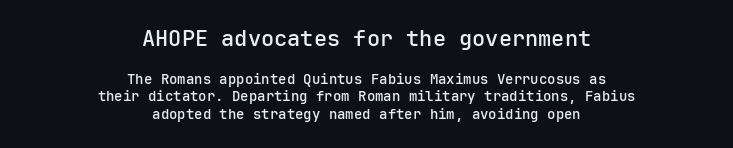
{"italic": "no", "bold": "semi", "underline": "no", "align": "center", "line_spacing": "normal", "line_spacing_ratio": 1.27, "letter_spacing": "normal", "letter_spacing_em": 0.0, "larger_block": "first", "size_ratio": 1.57, "glyph_px": 22}
